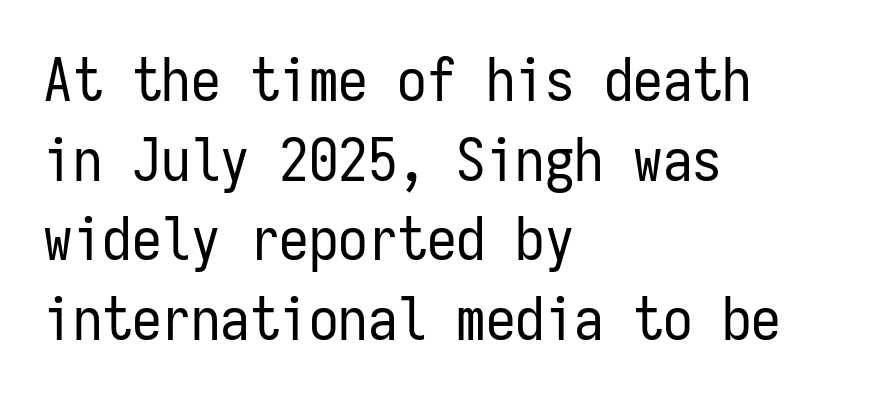
{"serif": "no", "italic": "no", "bold": "no", "weight": "regular", "width": "condensed", "stroke_contrast": "low", "x_height": "medium", "monospaced": "yes", "underline": "no", "align": "left", "line_spacing": "normal", "line_spacing_ratio": 1.35, "letter_spacing": "normal", "letter_spacing_em": 0.0, "glyph_px": 59}
